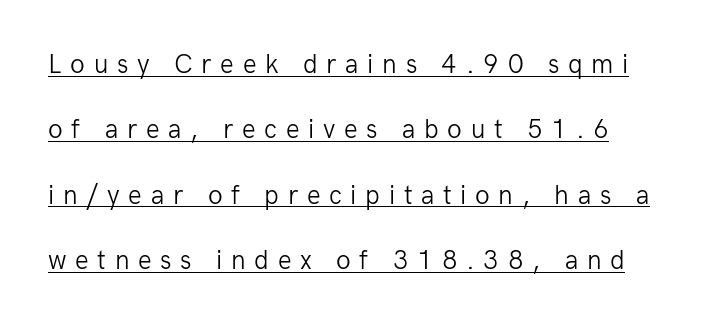
{"italic": "no", "bold": "no", "underline": "yes", "align": "left", "line_spacing": "loose", "line_spacing_ratio": 2.42, "letter_spacing": "wide", "letter_spacing_em": 0.32, "glyph_px": 27}
